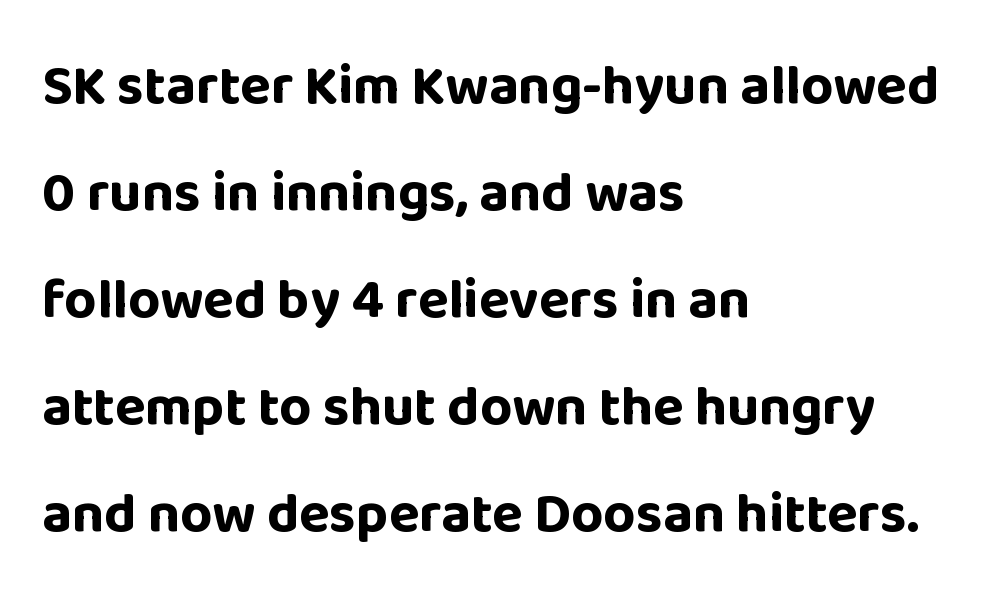
{"serif": "no", "italic": "no", "bold": "yes", "weight": "bold", "width": "normal", "stroke_contrast": "low", "x_height": "large", "monospaced": "no", "underline": "no", "align": "left", "line_spacing": "loose", "line_spacing_ratio": 1.91, "letter_spacing": "normal", "letter_spacing_em": 0.0, "glyph_px": 56}
